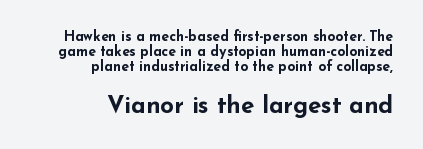
The image shows 24 px bold type, upright; set right-aligned, tight line spacing (1.08x), normal letter spacing, not underlined; the second (bottom) block is 1.71x larger.
